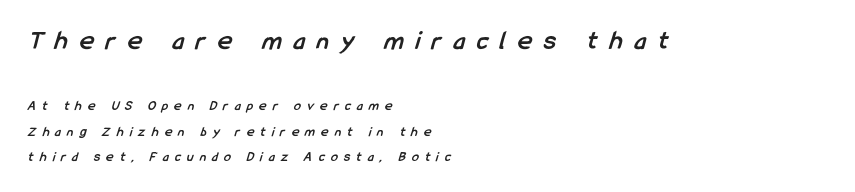
The passage shown has open, widely tracked lettering throughout. Notice how the passage keeps a crisp vertical edge on the left only. No word sits above an underline. As a designer I'd log this as weight 700, bold.
